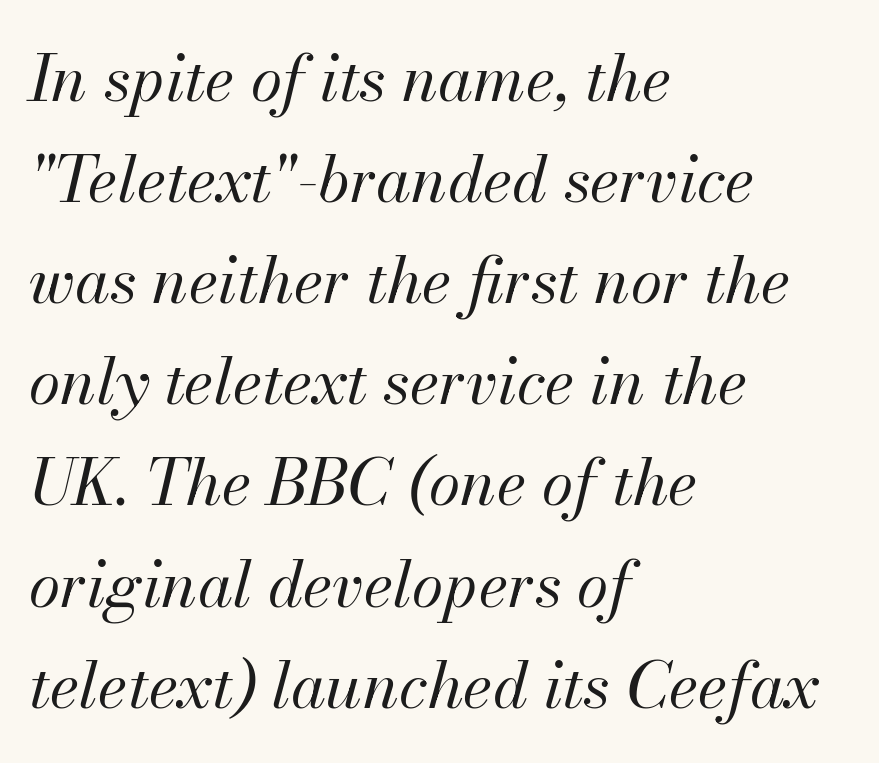
The image shows 64 px regular-weight type, italic (leaning right); set left-aligned, normal line spacing (1.58x), normal letter spacing, not underlined; medium stroke contrast and a small x-height.
